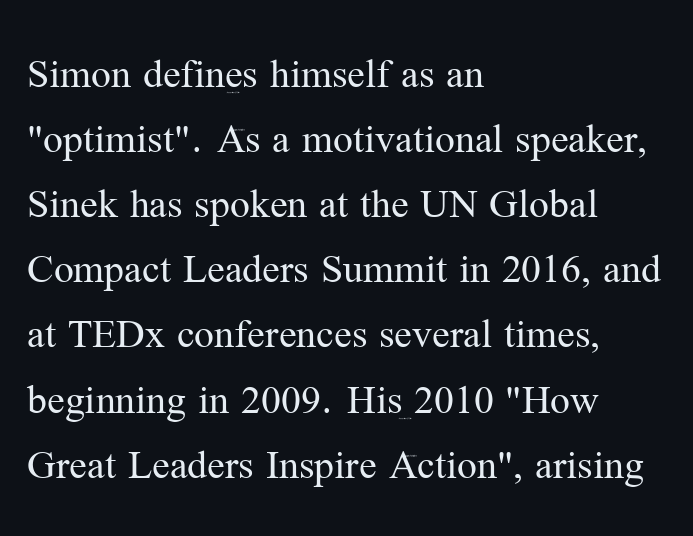
The image shows 44 px regular-weight serif type, upright; set left-aligned, normal line spacing (1.48x), normal letter spacing, not underlined; medium stroke contrast and a medium x-height.
